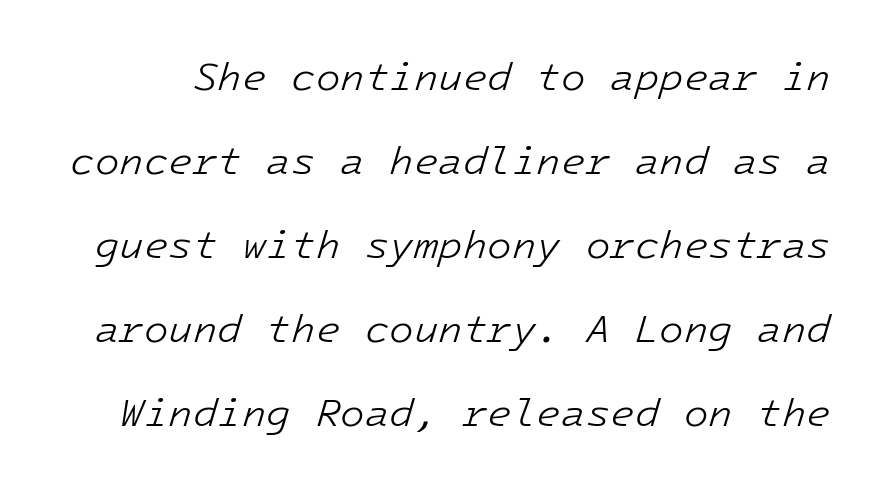
Q: Is the text bold? A: No.
Q: Is the text italic (slanted)? A: Yes, it leans right by about 16 degrees.
Q: Is the text underlined? A: No.
Q: Is the spacing between letters normal or unusually wide? A: Normal.
Q: Is the spacing between lines tight, normal or loose? A: Loose.
Q: Width (condensed, normal, or wide)? A: Normal.
Q: Stroke contrast? A: Low.
Q: x-height? A: Medium.
